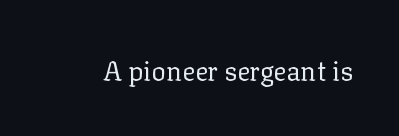
Has an underline been added? It has not. The type is set solid horizontally, with unmodified tracking. The characters are drawn with everyday or finer stroke widths. Every character sits straight up, as roman type does.
